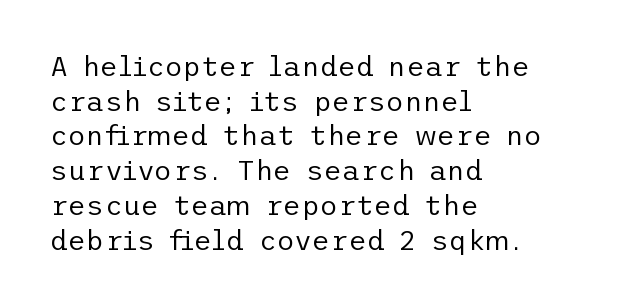
Q: Is the text bold? A: No.
Q: Is the text italic (slanted)? A: No, it is upright.
Q: Is the typeface a serif or a sans-serif typeface? A: Sans-serif.
Q: Is the text underlined? A: No.
Q: How is the paragraph aligned? A: Left-aligned.
Q: Is the spacing between letters normal or unusually wide? A: Normal.
Q: Width (condensed, normal, or wide)? A: Normal.
Q: Stroke contrast? A: Low.
Q: x-height? A: Medium.
